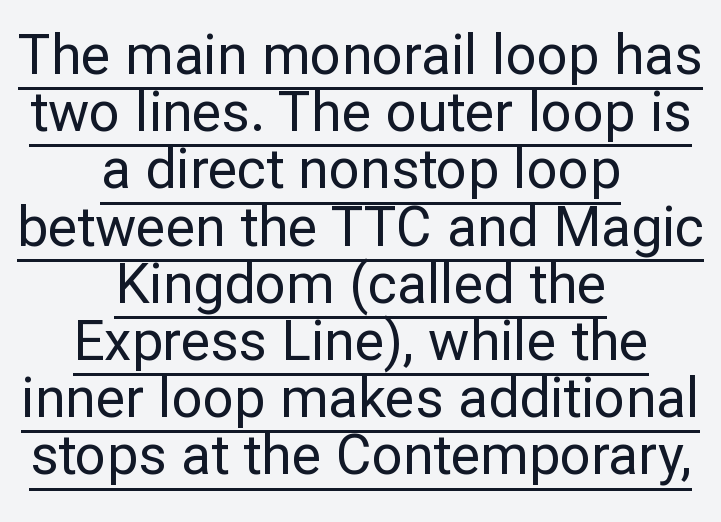
Do the characters align in a grid? No, the font is proportional. The font is comparable to plain body text, perhaps lighter. The type sits square on the baseline with zero lean. Which margin do the lines hug? Neither — every line sits in the middle. Caption: lettering with a line underneath.
